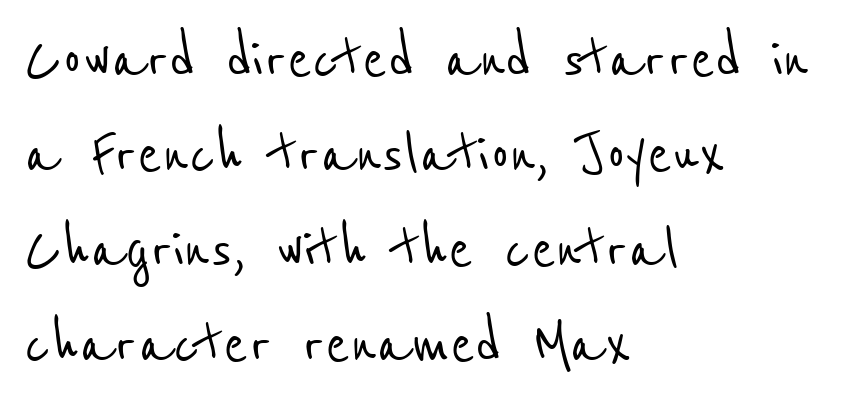
The image shows 73 px condensed sans-serif type; set left-aligned, normal line spacing (1.3x), normal letter spacing, not underlined; low stroke contrast and a medium x-height.
